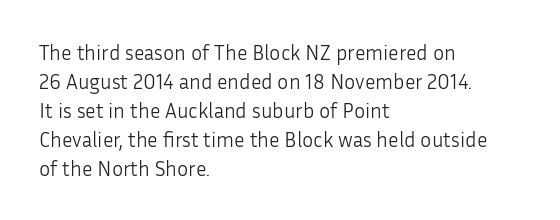
Letters rest on an invisible, unmarked baseline. Heaviness? Minimal to ordinary, like unemphasized prose. The rendering anchors every line to the left-hand side. The line-height multiplier appears to be the usual default.
